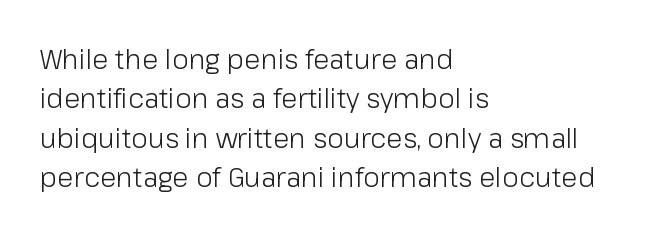
{"italic": "no", "bold": "no", "underline": "no", "align": "left", "line_spacing": "normal", "line_spacing_ratio": 1.46, "letter_spacing": "normal", "letter_spacing_em": 0.0, "glyph_px": 27}
